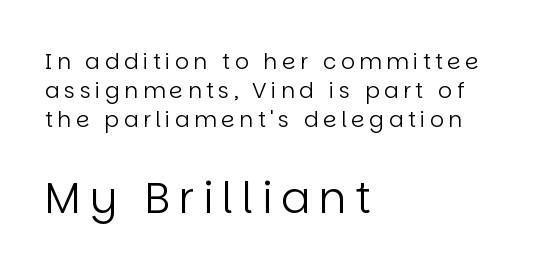
{"serif": "no", "italic": "no", "bold": "no", "weight": "regular", "width": "normal", "stroke_contrast": "low", "x_height": "large", "monospaced": "no", "underline": "no", "align": "left", "line_spacing": "normal", "line_spacing_ratio": 1.32, "letter_spacing": "wide", "letter_spacing_em": 0.2, "larger_block": "second", "size_ratio": 1.95, "glyph_px": 43}
